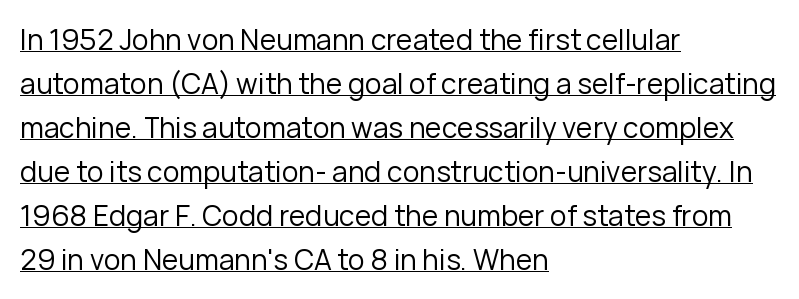
This reads as an unemphasized weight, regular at the heaviest. A rule runs beneath these lines of type. Caption: standard tracking, unaltered. Think of a printed novel: that variable character pitch is what you see here. Every stem runs plumb, perpendicular to the baseline. Rows of type keep a routine distance in the vertical direction.
